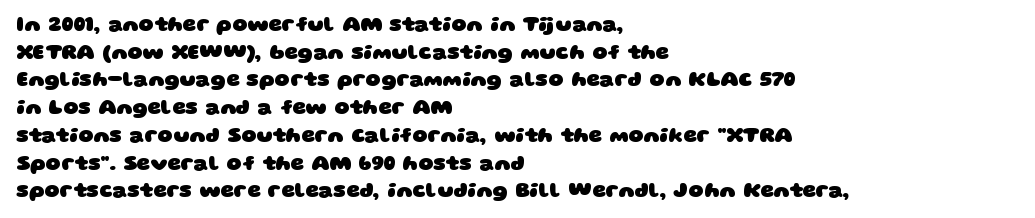
Q: Is the text bold? A: Yes.
Q: Is the text underlined? A: No.
Q: How is the paragraph aligned? A: Left-aligned.
Q: Is the spacing between letters normal or unusually wide? A: Normal.
Q: Is the spacing between lines tight, normal or loose? A: Normal.
